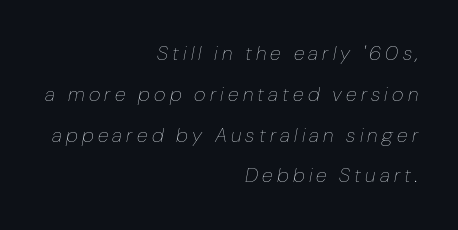
Q: Is the text bold? A: No.
Q: Is the text italic (slanted)? A: Yes, it leans right by about 10 degrees.
Q: Is the text underlined? A: No.
Q: How is the paragraph aligned? A: Right-aligned.
Q: Is the spacing between letters normal or unusually wide? A: Unusually wide.
Q: Is the spacing between lines tight, normal or loose? A: Loose.
